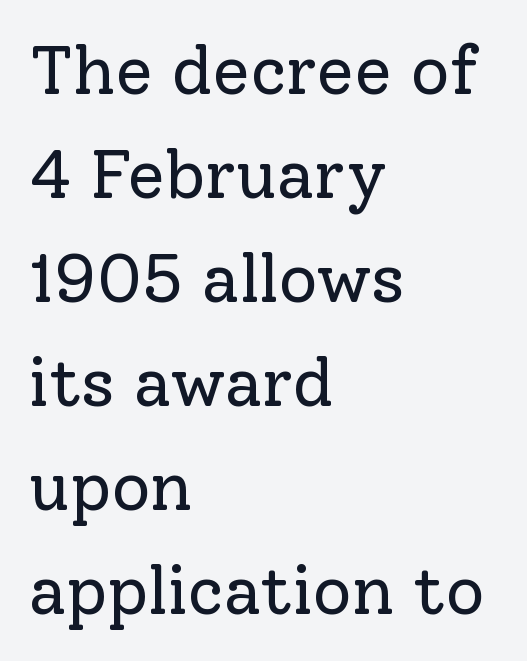
Q: Is the text bold? A: No.
Q: Is the text italic (slanted)? A: No, it is upright.
Q: Is the typeface a serif or a sans-serif typeface? A: Serif.
Q: Is the text underlined? A: No.
Q: How is the paragraph aligned? A: Left-aligned.
Q: Is the spacing between letters normal or unusually wide? A: Normal.
Q: Is the spacing between lines tight, normal or loose? A: Normal.
Q: Width (condensed, normal, or wide)? A: Normal.
Q: Stroke contrast? A: Low.
Q: x-height? A: Medium.
Q: Monospaced? A: No.
